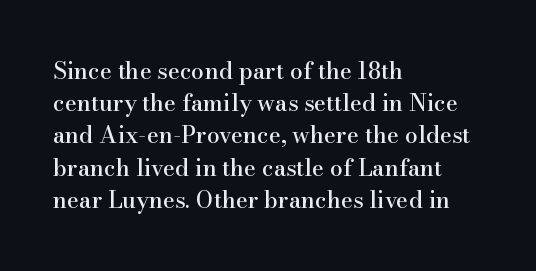
Q: Is the text italic (slanted)? A: No, it is upright.
Q: Is the text underlined? A: No.
Q: How is the paragraph aligned? A: Left-aligned.
Q: Is the spacing between letters normal or unusually wide? A: Normal.
Q: Is the spacing between lines tight, normal or loose? A: Normal.
